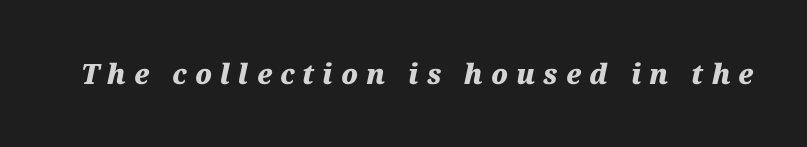
{"italic": "yes", "lean": "right", "slant_degrees": 12, "bold": "yes", "weight": "heavy", "width": "normal", "stroke_contrast": "medium", "x_height": "medium", "monospaced": "no", "underline": "no", "letter_spacing": "wide", "letter_spacing_em": 0.29, "glyph_px": 28}
